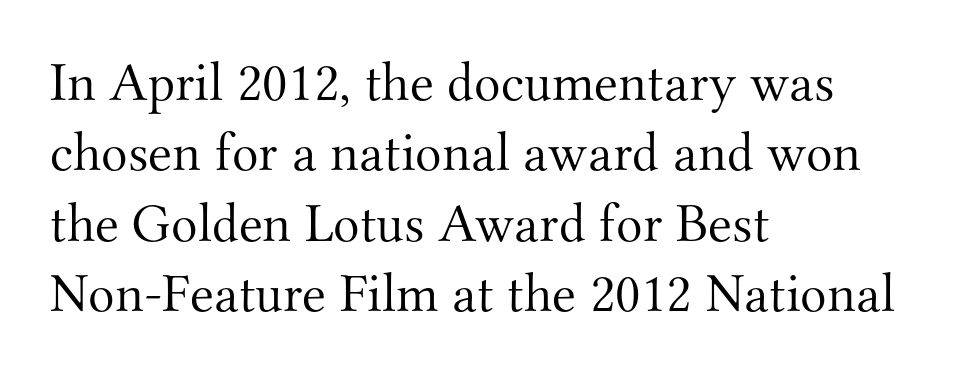
{"serif": "yes", "italic": "no", "bold": "no", "weight": "light", "width": "normal", "stroke_contrast": "medium", "x_height": "small", "monospaced": "no", "underline": "no", "align": "left", "line_spacing": "normal", "line_spacing_ratio": 1.28, "letter_spacing": "normal", "letter_spacing_em": 0.0, "glyph_px": 55}
